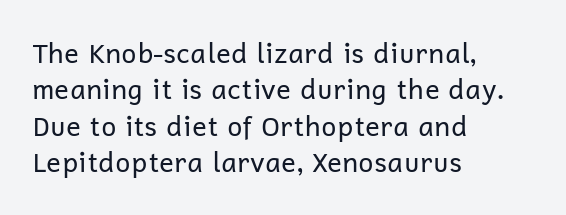
Q: Is the text bold? A: No.
Q: Is the text italic (slanted)? A: No, it is upright.
Q: Is the text underlined? A: No.
Q: How is the paragraph aligned? A: Left-aligned.
Q: Is the spacing between letters normal or unusually wide? A: Normal.
Q: Is the spacing between lines tight, normal or loose? A: Normal.
